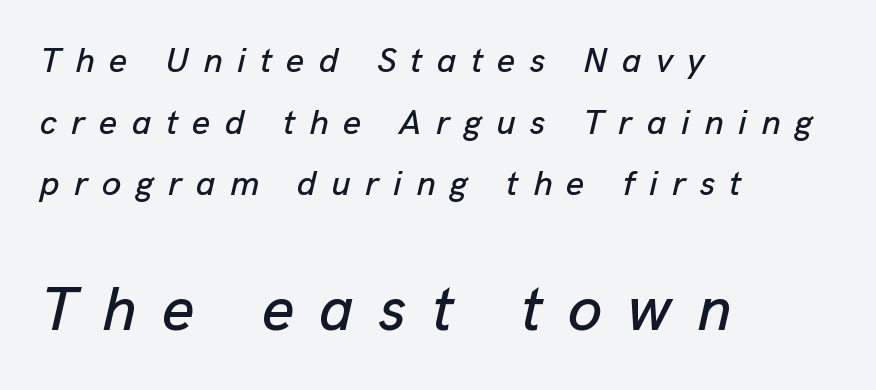
Q: Is the text italic (slanted)? A: Yes, it leans right by about 13 degrees.
Q: Is the text underlined? A: No.
Q: How is the paragraph aligned? A: Left-aligned.
Q: Is the spacing between letters normal or unusually wide? A: Unusually wide.
Q: Which block of text is set in a larger size, the first (top) or the second (bottom)? A: The second (bottom) one.
Q: Width (condensed, normal, or wide)? A: Normal.
Q: Stroke contrast? A: Low.
Q: x-height? A: Medium.
Q: Monospaced? A: No.
